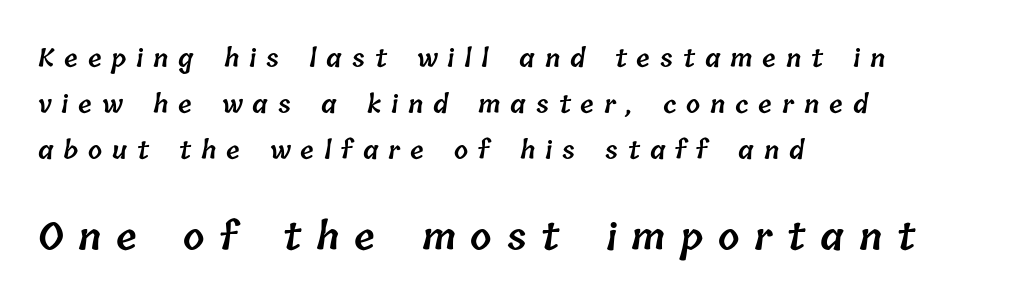
Each word looks stretched out because of the extra space between its letters. Spacing verdict: proportional, widths tailored to each character. Moderately thickened strokes mark this as semibold type. The composition opens small and finishes big.
